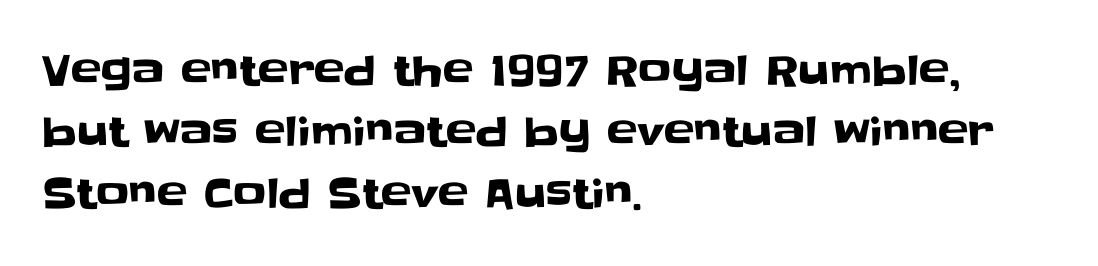
The image shows 41 px sans-serif type, upright; set left-aligned, normal line spacing (1.5x), normal letter spacing, not underlined; low stroke contrast and a large x-height.
